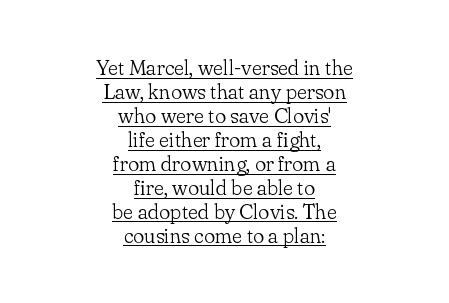
Q: Is the text bold? A: No.
Q: Is the text italic (slanted)? A: No, it is upright.
Q: Is the text underlined? A: Yes.
Q: How is the paragraph aligned? A: Centered.
Q: Is the spacing between letters normal or unusually wide? A: Normal.
Q: Is the spacing between lines tight, normal or loose? A: Tight.
